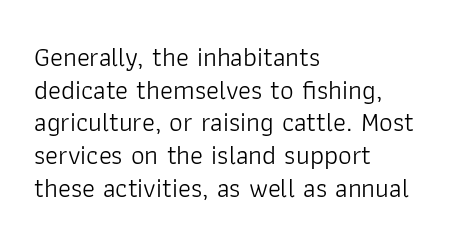
The image shows 27 px text type, upright; set left-aligned, line spacing 1.21x, normal letter spacing, not underlined.
